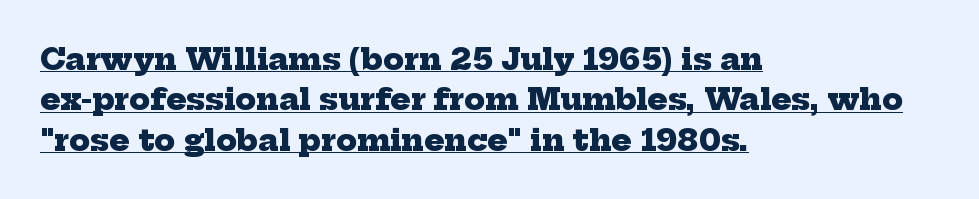
Q: Is the text bold? A: Yes.
Q: Is the typeface a serif or a sans-serif typeface? A: Serif.
Q: Is the text underlined? A: Yes.
Q: How is the paragraph aligned? A: Left-aligned.
Q: Is the spacing between letters normal or unusually wide? A: Normal.
Q: Is the spacing between lines tight, normal or loose? A: Normal.
Q: Width (condensed, normal, or wide)? A: Normal.
Q: Stroke contrast? A: Low.
Q: x-height? A: Medium.
Q: Monospaced? A: No.
